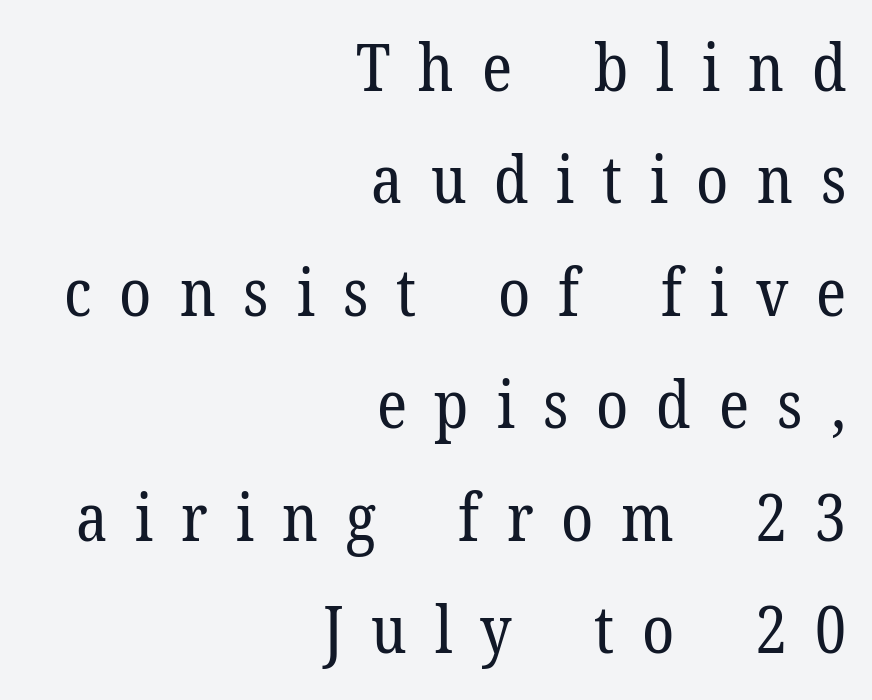
The image shows 65 px regular-weight serif type, upright; set right-aligned, line spacing 1.73x, unusually wide letter spacing (+0.43 em), not underlined; low stroke contrast and a medium x-height.
